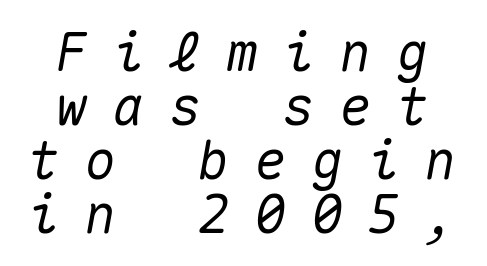
{"italic": "yes", "lean": "right", "slant_degrees": 10, "width": "normal", "stroke_contrast": "medium", "x_height": "medium", "monospaced": "yes", "underline": "no", "align": "center", "line_spacing": "tight", "line_spacing_ratio": 1.02, "letter_spacing": "wide", "letter_spacing_em": 0.47, "glyph_px": 53}
